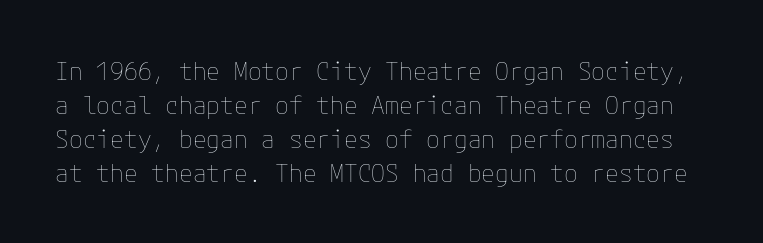
The space between consecutive lines is moderate. This reads as an unemphasized weight, regular at the heaviest. The lettering stays uniformly vertical, giving the passage a roman look. The rendering keeps characters at their native spacing. The foot of each line stays bare and open.
